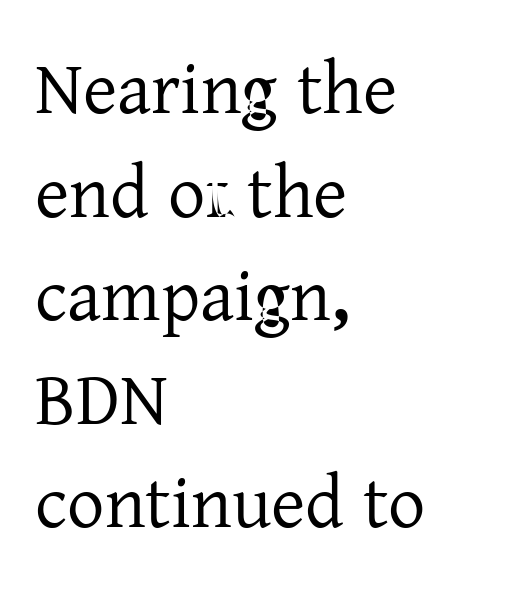
Q: Is the text italic (slanted)? A: No, it is upright.
Q: Is the typeface a serif or a sans-serif typeface? A: Serif.
Q: Is the text underlined? A: No.
Q: How is the paragraph aligned? A: Left-aligned.
Q: Is the spacing between letters normal or unusually wide? A: Normal.
Q: Is the spacing between lines tight, normal or loose? A: Normal.
Q: Width (condensed, normal, or wide)? A: Normal.
Q: Stroke contrast? A: Low.
Q: x-height? A: Medium.
Q: Monospaced? A: No.
